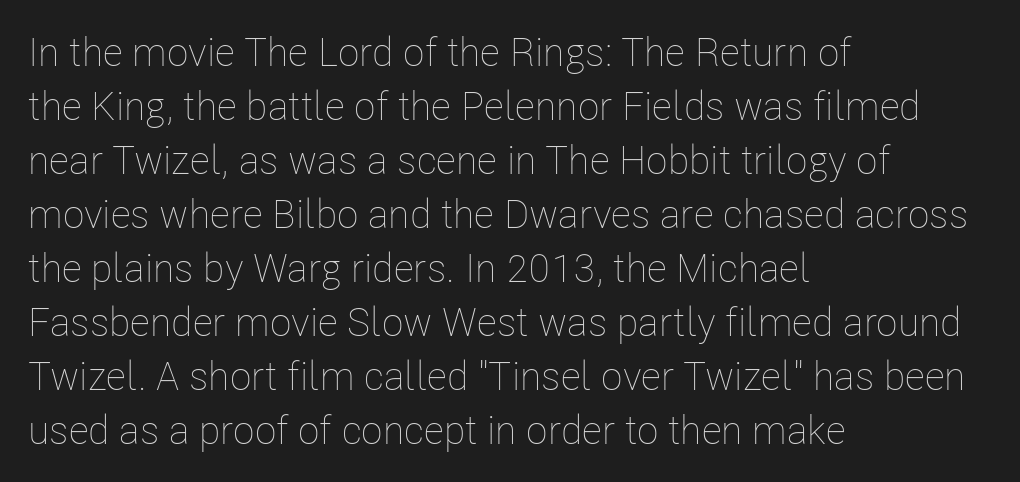
Q: Is the text bold? A: No.
Q: Is the text italic (slanted)? A: No, it is upright.
Q: Is the text underlined? A: No.
Q: How is the paragraph aligned? A: Left-aligned.
Q: Is the spacing between letters normal or unusually wide? A: Normal.
Q: Is the spacing between lines tight, normal or loose? A: Normal.
Q: Width (condensed, normal, or wide)? A: Condensed.
Q: Stroke contrast? A: Low.
Q: x-height? A: Medium.
Q: Monospaced? A: No.
